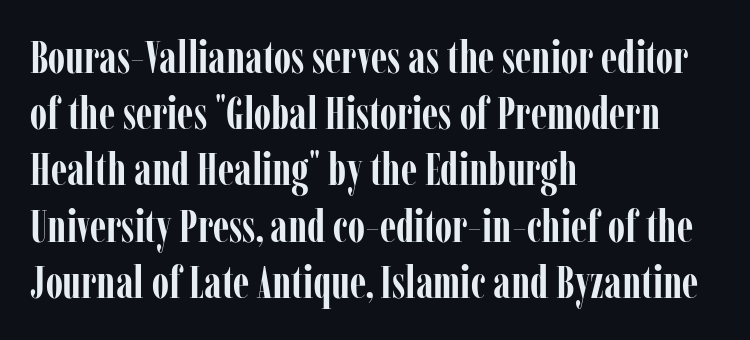
{"serif": "yes", "italic": "no", "bold": "yes", "weight": "semibold", "width": "condensed", "stroke_contrast": "low", "x_height": "medium", "monospaced": "no", "underline": "no", "align": "left", "line_spacing": "normal", "line_spacing_ratio": 1.25, "letter_spacing": "normal", "letter_spacing_em": 0.0, "glyph_px": 45}
